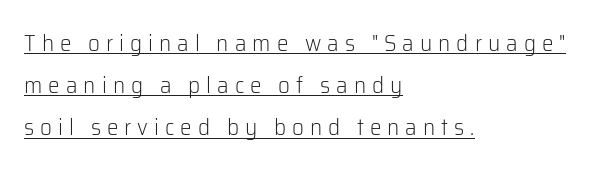
A typographer would call this underscored text. Every character sits straight up, as roman type does. Which margin do the lines hug? The left one — the right edge is uneven. Stroke thickness stays within the range of a standard reading face or lighter.
